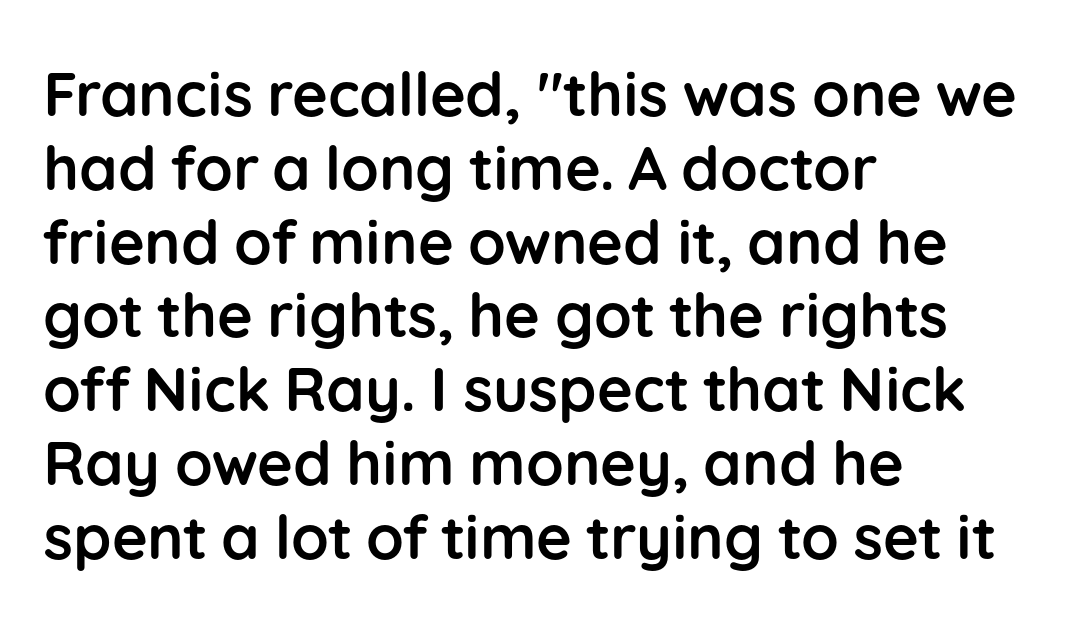
Q: Is the text bold? A: Yes.
Q: Is the text italic (slanted)? A: No, it is upright.
Q: Is the typeface a serif or a sans-serif typeface? A: Sans-serif.
Q: Is the text underlined? A: No.
Q: How is the paragraph aligned? A: Left-aligned.
Q: Is the spacing between letters normal or unusually wide? A: Normal.
Q: Width (condensed, normal, or wide)? A: Normal.
Q: Stroke contrast? A: Low.
Q: x-height? A: Medium.
Q: Monospaced? A: No.
